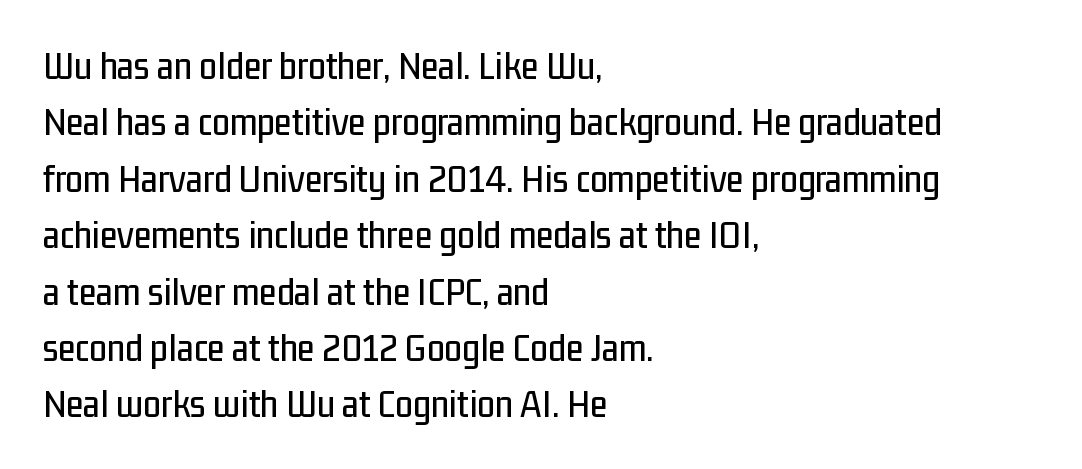
The horizontal fit of the characters is conventional and even. The letters stand upright; this is a roman face. Are there feet on the stems? There aren't — it's a sans. The rendering anchors every line to the left-hand side. Note the varied advance widths — an 'i' is clearly narrower than an 'm'.
